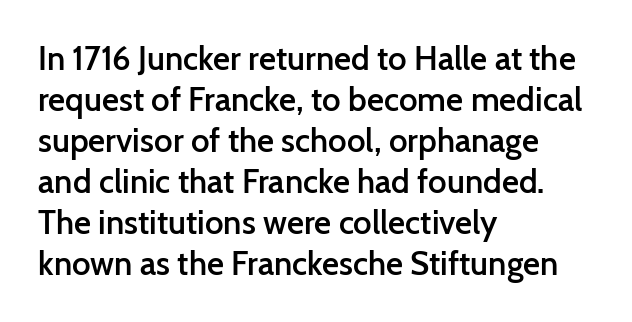
Does the type have serifs? No, each stem ends abruptly. Do the letters lean? They stand straight. The compositor pushed each line to the left boundary. Nothing unusual about the tracking: characters are spaced as the font intends. Spacing verdict: proportional, widths tailored to each character.
